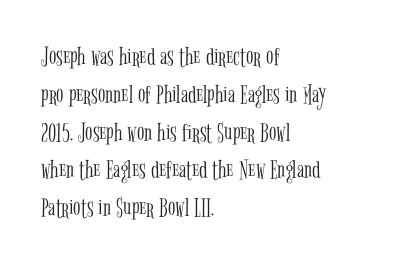
The image shows 27 px text type, upright; set left-aligned, normal line spacing (1.4x), normal letter spacing, not underlined.
